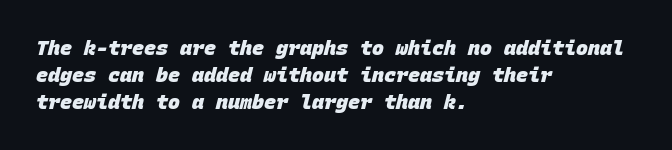
The image shows 20 px bold type; set left-aligned, normal line spacing (1.34x), normal letter spacing, not underlined.
